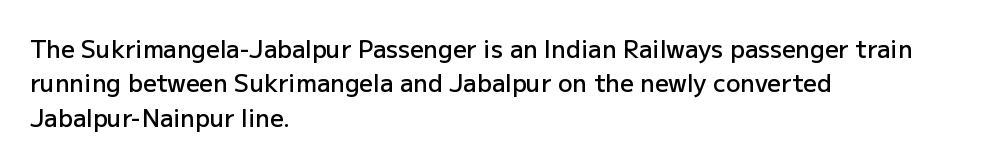
The image shows 24 px text type, upright; set left-aligned, normal line spacing (1.43x), normal letter spacing, not underlined.
